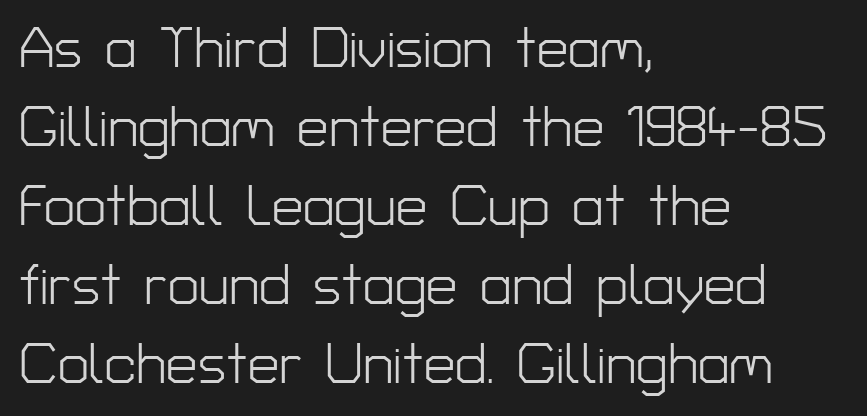
The image shows 56 px light sans-serif type, upright; set left-aligned, normal line spacing (1.41x), normal letter spacing, not underlined; low stroke contrast and a medium x-height.
